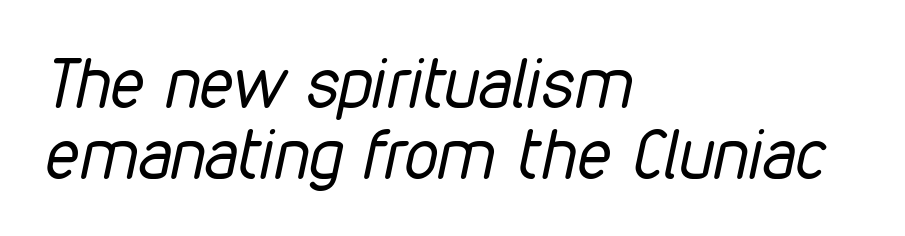
Q: Is the text bold? A: No.
Q: Is the text italic (slanted)? A: Yes, it leans right by about 12 degrees.
Q: Is the text underlined? A: No.
Q: How is the paragraph aligned? A: Left-aligned.
Q: Is the spacing between letters normal or unusually wide? A: Normal.
Q: Is the spacing between lines tight, normal or loose? A: Tight.
Q: Width (condensed, normal, or wide)? A: Condensed.
Q: Stroke contrast? A: Low.
Q: x-height? A: Medium.
Q: Monospaced? A: No.
